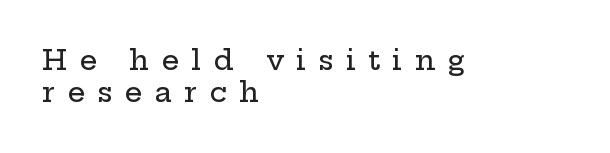
No italicization has been applied; the sample stays upright. This rendering widens character spacing well past its baseline value. The lines in this sample share a left origin and differ only in where they stop. Unlike a clean sans, this face finishes its strokes with serifs.
